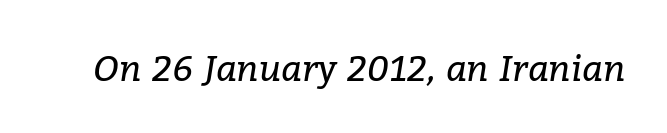
These glyphs show unthickened strokes, regular width or finer. Rendered with sloped, italic letterforms. Anything drawn beneath the words? Only blank space. Default kerning and tracking; the words read as compact shapes. A typesetter would call this proportional, since set widths differ per character. To sum up the face: it has serifs.
